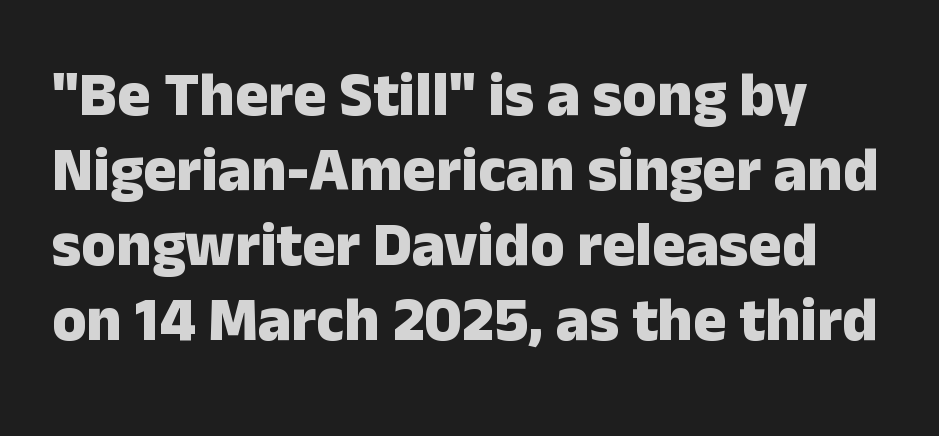
Plain, unruled lines of type. Font category for this specimen: sans-serif. Students, note that the glyphs here touch the page at normal intervals. Proportional: the letters do not fall into vertical columns. Its strokes are broad and dark, the hallmark of bold type.
